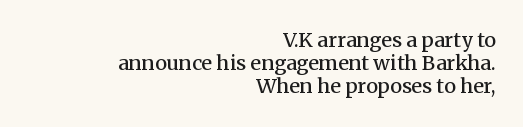
{"italic": "no", "bold": "semi", "underline": "no", "align": "right", "line_spacing_ratio": 1.16, "letter_spacing": "normal", "letter_spacing_em": 0.0, "glyph_px": 20}
